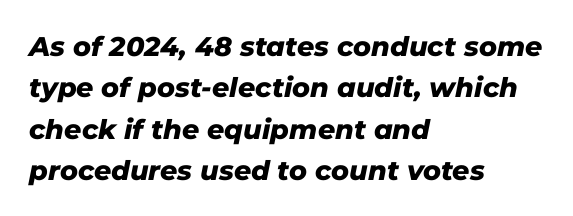
The image shows 27 px bold type, italic (leaning right); set left-aligned, normal line spacing (1.53x), normal letter spacing, not underlined.
